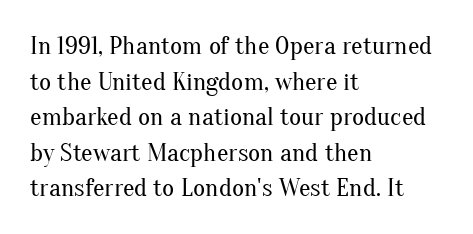
The image shows 26 px text type, upright; set left-aligned, normal line spacing (1.37x), normal letter spacing, not underlined.
